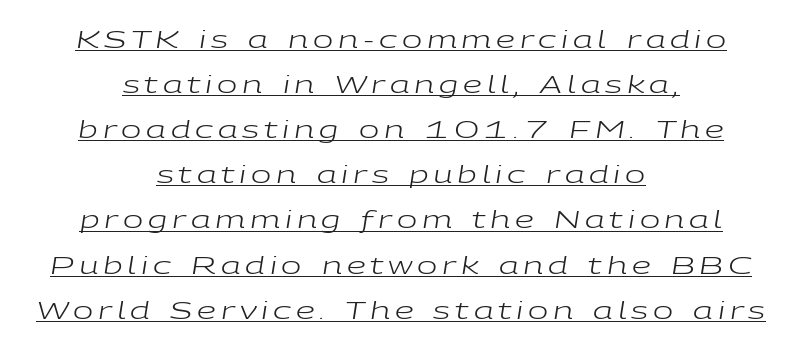
Q: Is the text bold? A: No.
Q: Is the text italic (slanted)? A: Yes, it leans right by about 9 degrees.
Q: Is the text underlined? A: Yes.
Q: How is the paragraph aligned? A: Centered.
Q: Is the spacing between letters normal or unusually wide? A: Unusually wide.
